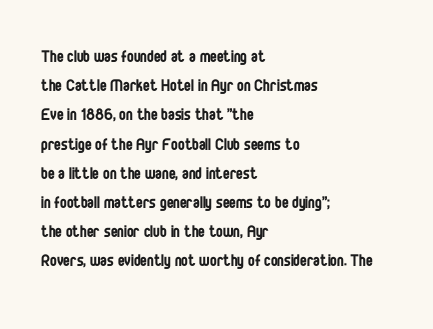
{"italic": "no", "bold": "no", "underline": "no", "align": "left", "line_spacing": "normal", "line_spacing_ratio": 1.46, "letter_spacing": "normal", "letter_spacing_em": 0.0, "glyph_px": 20}
